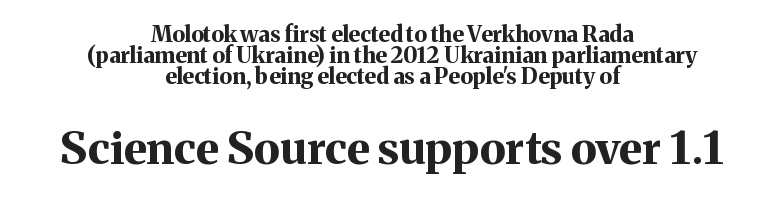
What's the leading like? Squeezed, with rows nearly overlapping. The font is running at its bold setting. Character size in the trailing block exceeds that of the leading block. Underline: absent. Every row of glyphs is offset so its center matches the block's center. Nope, not italic — everything's standing straight.
